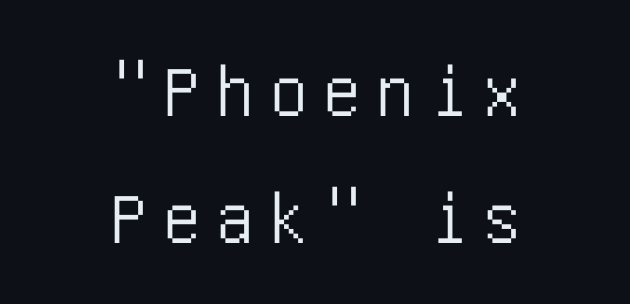
The image shows 75 px condensed sans-serif type, upright; set centered, normal line spacing (1.7x), unusually wide letter spacing (+0.21 em), not underlined; low stroke contrast and a large x-height.
